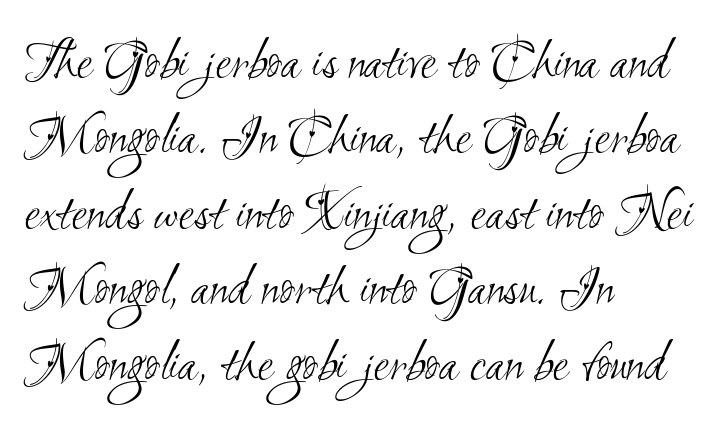
The image shows 58 px light, condensed sans-serif type; set left-aligned, normal line spacing (1.3x), normal letter spacing, not underlined; medium stroke contrast and a small x-height.
